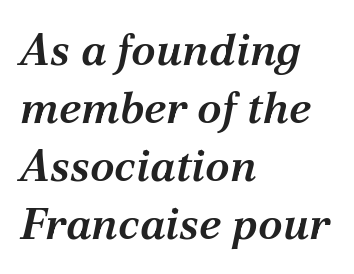
{"serif": "yes", "italic": "yes", "lean": "right", "slant_degrees": 12, "bold": "semi", "weight": "semibold", "width": "normal", "stroke_contrast": "medium", "x_height": "medium", "monospaced": "no", "underline": "no", "align": "left", "line_spacing": "normal", "line_spacing_ratio": 1.29, "letter_spacing": "normal", "letter_spacing_em": 0.0, "glyph_px": 45}
